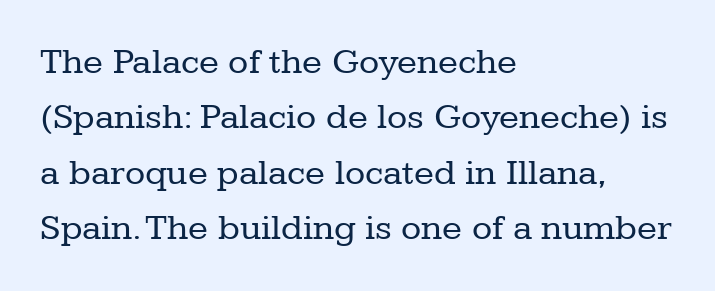
The image shows 37 px regular-weight serif type, upright; set left-aligned, normal line spacing (1.5x), normal letter spacing, not underlined; low stroke contrast and a medium x-height.
